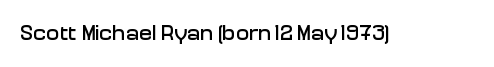
The image shows 22 px text type, upright; set normal letter spacing, not underlined.
